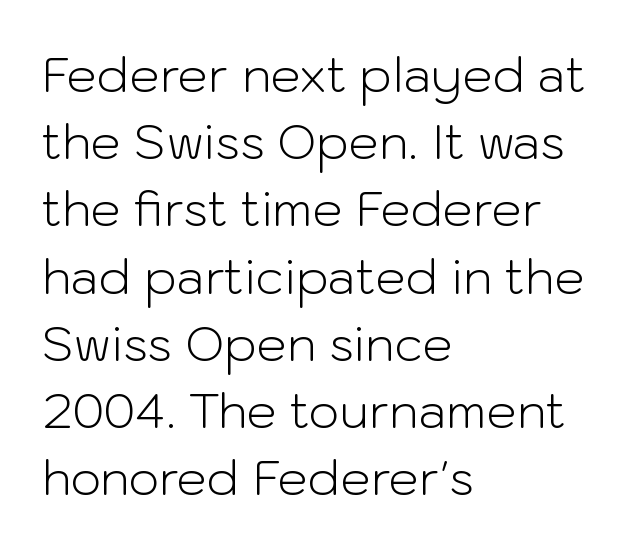
{"serif": "no", "italic": "no", "bold": "no", "weight": "light", "width": "normal", "stroke_contrast": "low", "x_height": "medium", "monospaced": "no", "underline": "no", "align": "left", "line_spacing": "normal", "line_spacing_ratio": 1.4, "letter_spacing": "normal", "letter_spacing_em": 0.0, "glyph_px": 48}
